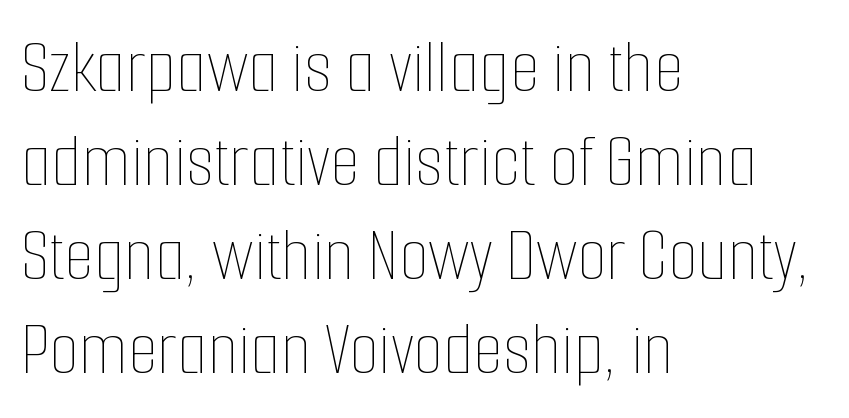
Short and long lines alike share a common starting point at left. The font's upright variant was chosen for this text. The horizontal fit of the characters is conventional and even. Check under the words: just untouched page. Heaviness? Minimal to ordinary, like unemphasized prose.
